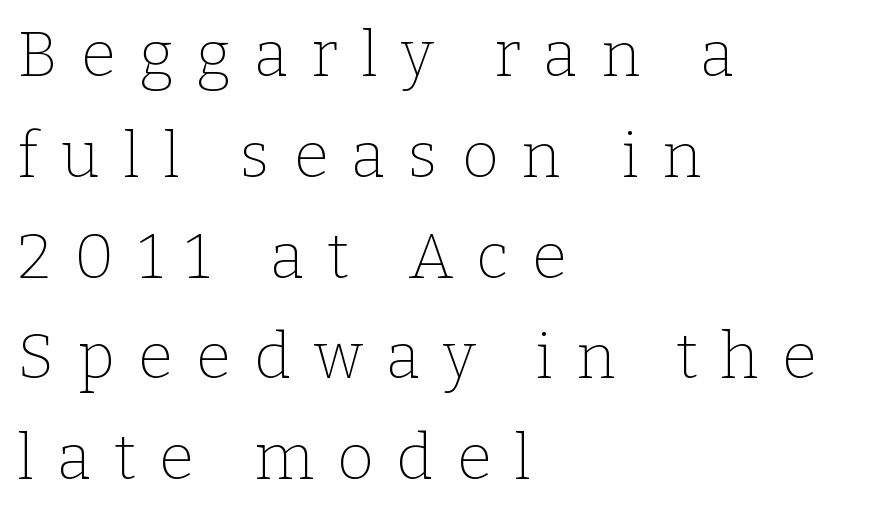
{"serif": "yes", "italic": "no", "bold": "no", "weight": "thin", "width": "normal", "stroke_contrast": "low", "x_height": "medium", "monospaced": "no", "underline": "no", "align": "left", "line_spacing": "normal", "line_spacing_ratio": 1.6, "letter_spacing": "wide", "letter_spacing_em": 0.37, "glyph_px": 63}
